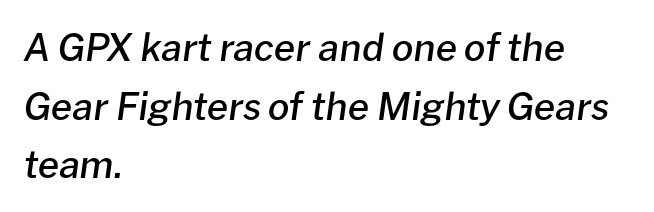
Q: Is the text bold? A: Semi-bold.
Q: Is the text italic (slanted)? A: Yes, it leans right by about 8 degrees.
Q: Is the text underlined? A: No.
Q: How is the paragraph aligned? A: Left-aligned.
Q: Is the spacing between letters normal or unusually wide? A: Normal.
Q: Is the spacing between lines tight, normal or loose? A: Normal.
Q: Width (condensed, normal, or wide)? A: Normal.
Q: Stroke contrast? A: Low.
Q: x-height? A: Medium.
Q: Monospaced? A: No.
